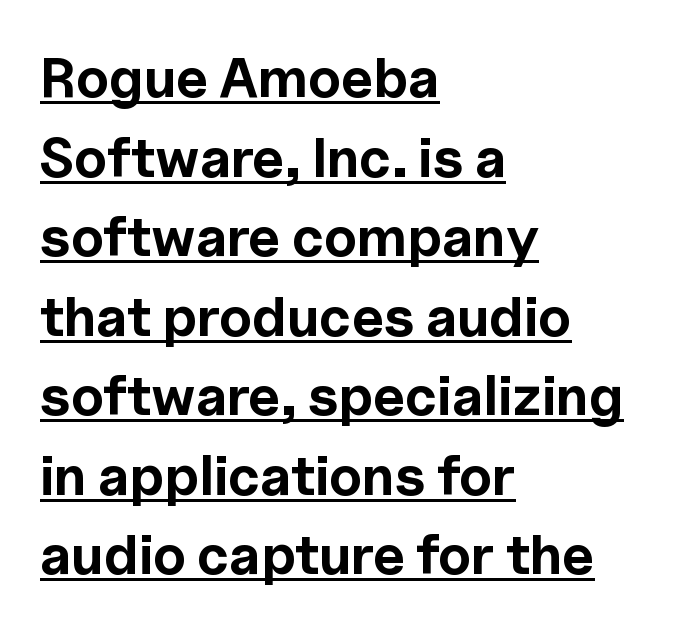
Leftover space on each line is placed entirely after the last word. Rows of type keep a routine distance in the vertical direction. This sample has the flowing, uneven cadence of proportional lettering. The type is set solid horizontally, with unmodified tracking. Note: no serifs on the glyphs. Every word sits above its own underline.
